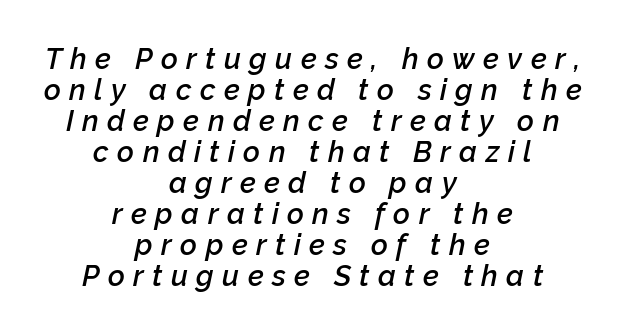
The image shows 29 px semibold type, italic (leaning right); set centered, tight line spacing (1.07x), unusually wide letter spacing (+0.29 em), not underlined; low stroke contrast and a medium x-height.
